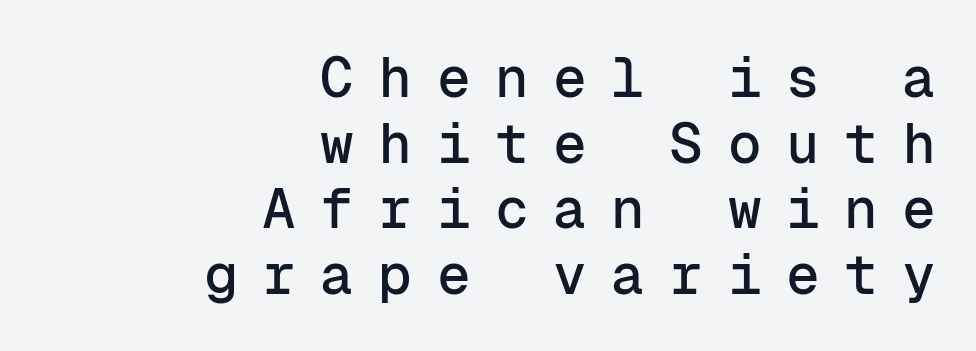
The image shows 56 px sans-serif type, upright, monospaced; set right-aligned, line spacing 1.17x, unusually wide letter spacing (+0.44 em), not underlined; low stroke contrast and a medium x-height.
